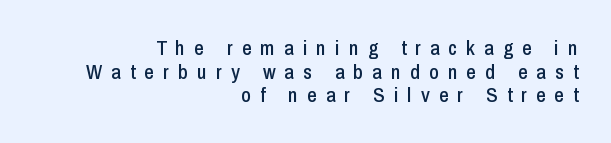
Q: Is the text italic (slanted)? A: No, it is upright.
Q: Is the text underlined? A: No.
Q: How is the paragraph aligned? A: Right-aligned.
Q: Is the spacing between letters normal or unusually wide? A: Unusually wide.
Q: Is the spacing between lines tight, normal or loose? A: Tight.
